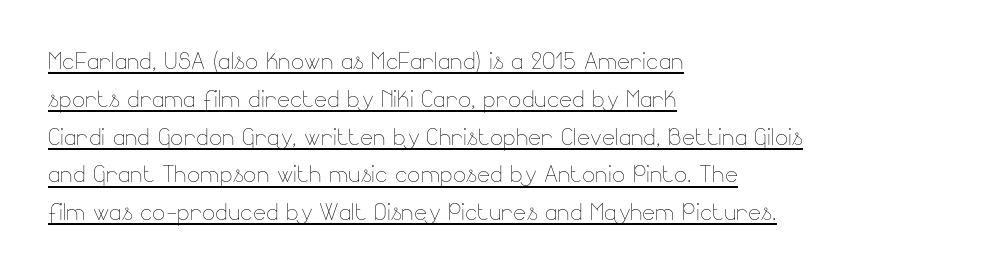
Alignment: flush left. Posture: upright roman. Varying glyph widths throughout — classic text-font behaviour. This is underlined copy, the kind a proofreader might mark for attention. Each stroke keeps to a modest, everyday thickness or less. Tracking here is standard; glyphs follow each other at the usual distance.
